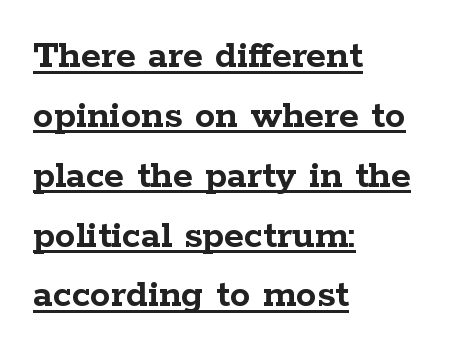
{"serif": "yes", "italic": "no", "bold": "yes", "weight": "semibold", "width": "wide", "stroke_contrast": "low", "x_height": "medium", "monospaced": "no", "underline": "yes", "align": "left", "line_spacing": "normal", "line_spacing_ratio": 1.46, "letter_spacing": "normal", "letter_spacing_em": 0.0, "glyph_px": 41}
